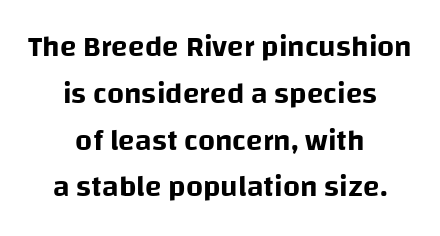
The image shows 30 px sans-serif type, upright; set centered, normal line spacing (1.56x), normal letter spacing, not underlined; low stroke contrast and a large x-height.
